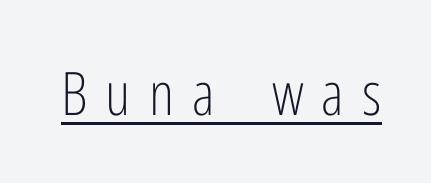
The image shows 60 px light, condensed sans-serif type, upright; set unusually wide letter spacing (+0.3 em), underlined; low stroke contrast and a medium x-height.
